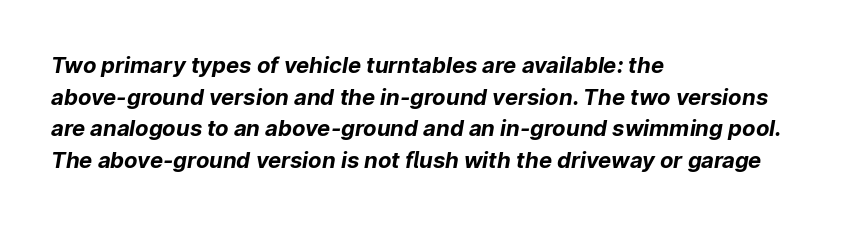
Q: Is the text bold? A: Yes.
Q: Is the text underlined? A: No.
Q: How is the paragraph aligned? A: Left-aligned.
Q: Is the spacing between letters normal or unusually wide? A: Normal.
Q: Is the spacing between lines tight, normal or loose? A: Normal.
